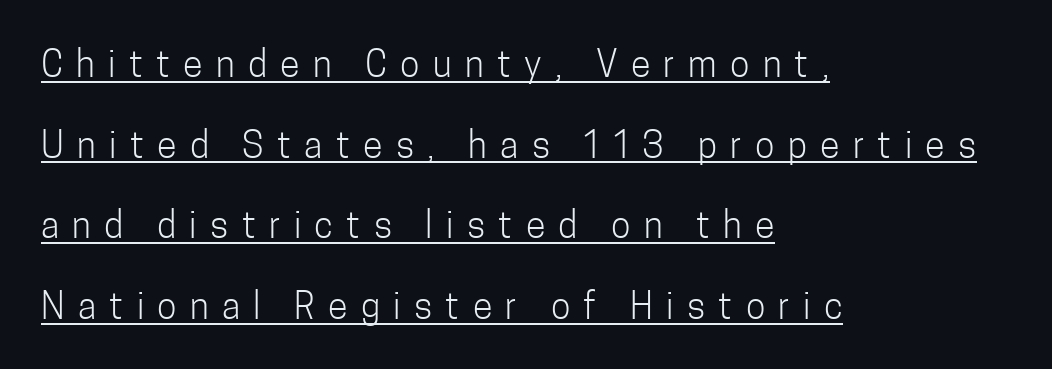
Q: Is the text bold? A: No.
Q: Is the text italic (slanted)? A: No, it is upright.
Q: Is the typeface a serif or a sans-serif typeface? A: Sans-serif.
Q: Is the text underlined? A: Yes.
Q: How is the paragraph aligned? A: Left-aligned.
Q: Is the spacing between letters normal or unusually wide? A: Unusually wide.
Q: Is the spacing between lines tight, normal or loose? A: Loose.
Q: Width (condensed, normal, or wide)? A: Condensed.
Q: Stroke contrast? A: Low.
Q: x-height? A: Medium.
Q: Monospaced? A: No.
